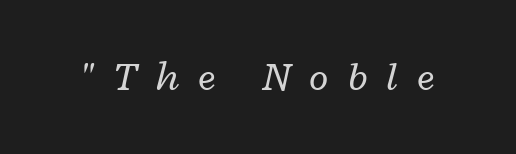
Q: Is the text bold? A: No.
Q: Is the text italic (slanted)? A: Yes, it leans right by about 12 degrees.
Q: Is the text underlined? A: No.
Q: Is the spacing between letters normal or unusually wide? A: Unusually wide.
Q: Width (condensed, normal, or wide)? A: Wide.
Q: Stroke contrast? A: Low.
Q: x-height? A: Medium.
Q: Monospaced? A: No.
